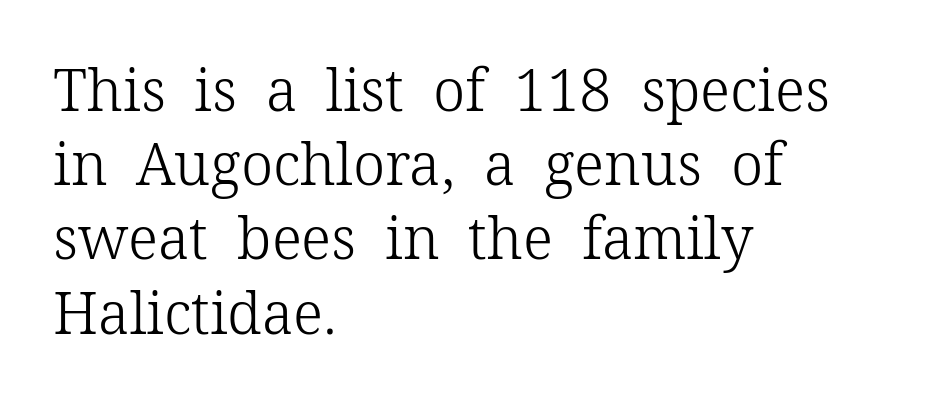
Character widths vary here, with narrow letters taking less room than wide ones. The space beneath each line is pristine and unruled. Regular leading. The compositor pushed each line to the left boundary. The characters display serif detailing at their extremities.
